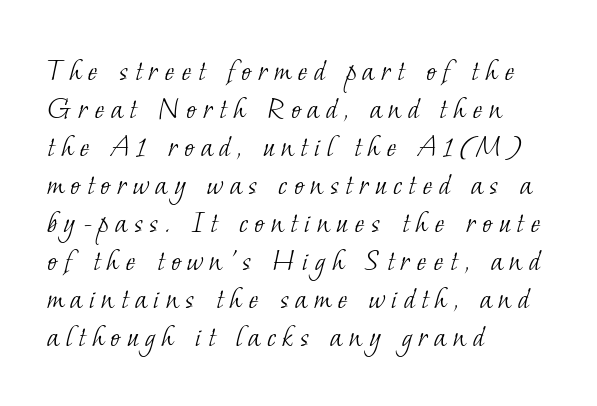
The tracking jumps out immediately: characters are airy and widely separated. Stroke terminals: seriffed. Looks like regular typesetting: each glyph gets only the width it needs. Leading is clearly below the norm, producing a dense column.
